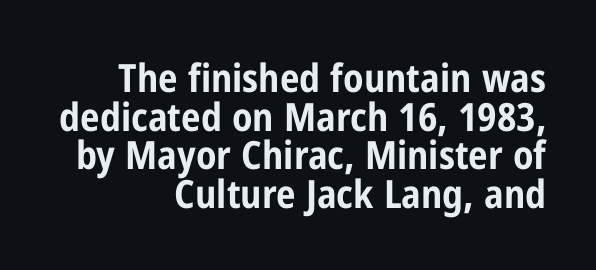
The image shows 39 px bold, condensed sans-serif type, upright; set right-aligned, tight line spacing (0.99x), normal letter spacing, not underlined; low stroke contrast and a medium x-height.
